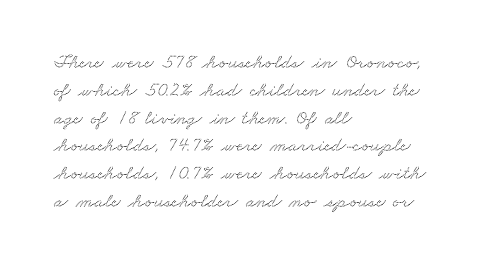
{"underline": "no", "align": "left", "line_spacing": "normal", "line_spacing_ratio": 1.39, "letter_spacing": "normal", "letter_spacing_em": 0.0, "glyph_px": 20}
